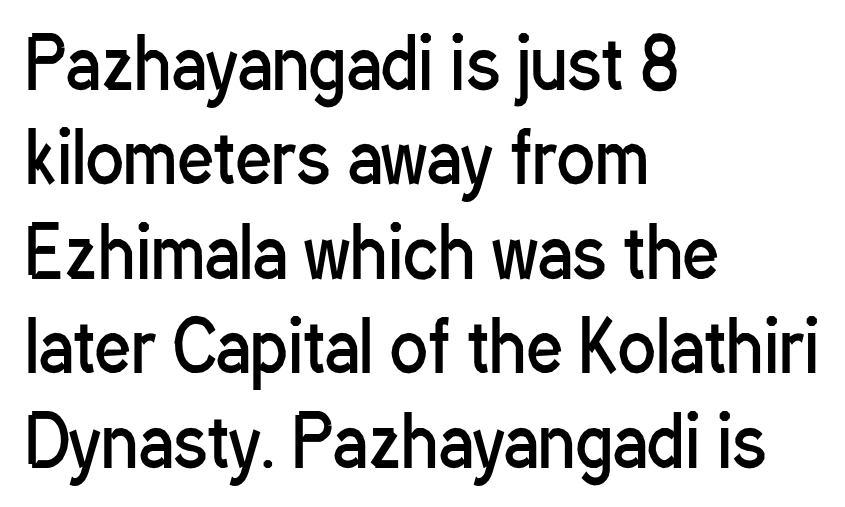
{"serif": "no", "italic": "no", "bold": "no", "weight": "regular", "width": "condensed", "stroke_contrast": "low", "x_height": "medium", "monospaced": "no", "underline": "no", "align": "left", "line_spacing": "normal", "line_spacing_ratio": 1.35, "letter_spacing": "normal", "letter_spacing_em": 0.0, "glyph_px": 70}
